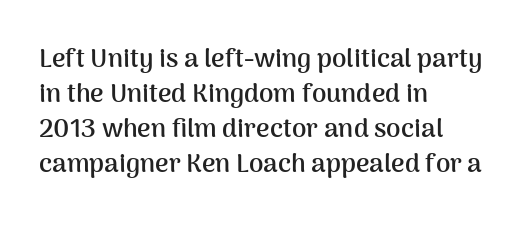
Spacing between characters is what you'd get straight out of the box. If you drew a line through each stem, it would be perfectly vertical. Which margin do the lines hug? The left one — the right edge is uneven. Leading: standard. Is the type bold? Yes — the strokes are clearly thick and heavy.
